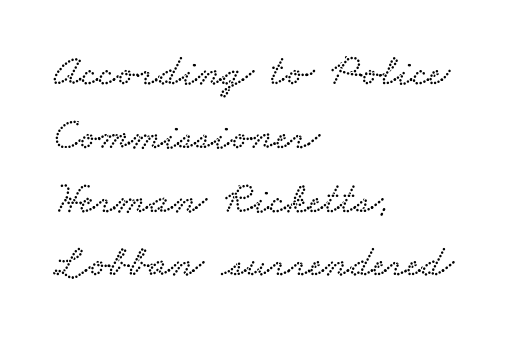
{"serif": "yes", "width": "wide", "stroke_contrast": "low", "x_height": "small", "monospaced": "no", "underline": "no", "align": "left", "line_spacing": "normal", "line_spacing_ratio": 1.45, "letter_spacing": "normal", "letter_spacing_em": 0.0, "glyph_px": 44}
